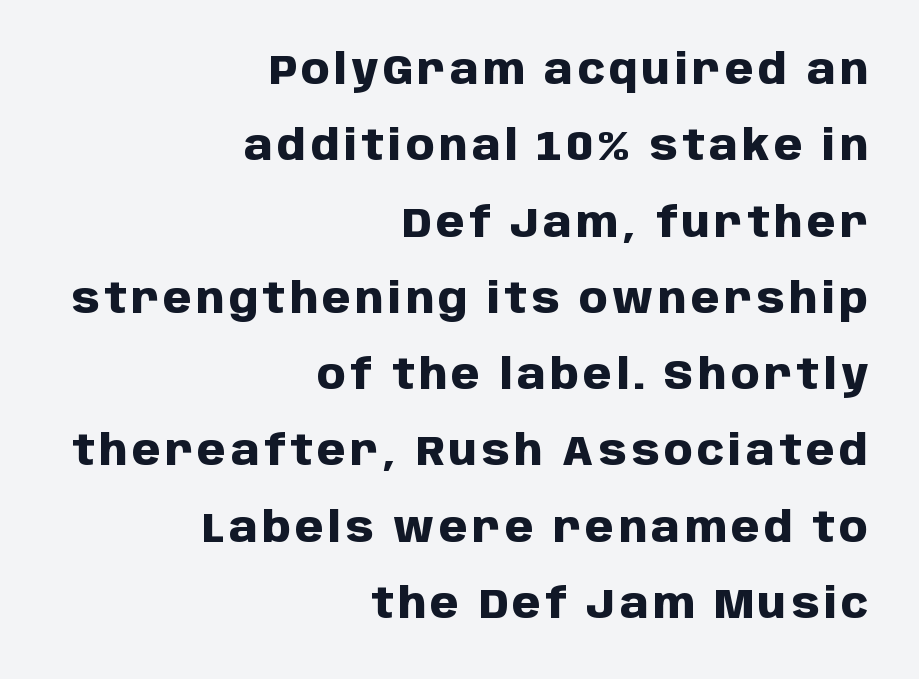
Q: Is the text bold? A: Yes.
Q: Is the text italic (slanted)? A: No, it is upright.
Q: Is the typeface a serif or a sans-serif typeface? A: Sans-serif.
Q: Is the text underlined? A: No.
Q: How is the paragraph aligned? A: Right-aligned.
Q: Width (condensed, normal, or wide)? A: Normal.
Q: Stroke contrast? A: Low.
Q: x-height? A: Large.
Q: Monospaced? A: No.
